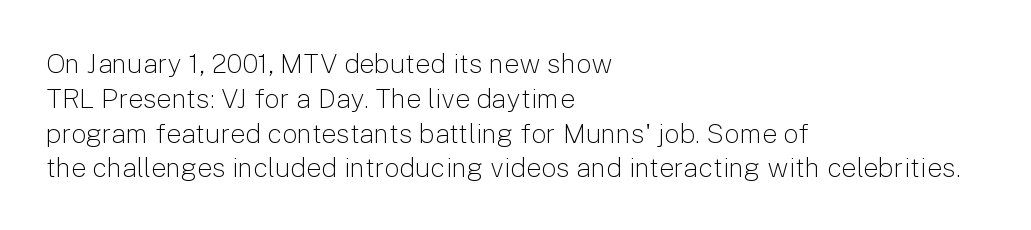
Q: Is the text bold? A: No.
Q: Is the text italic (slanted)? A: No, it is upright.
Q: Is the text underlined? A: No.
Q: How is the paragraph aligned? A: Left-aligned.
Q: Is the spacing between letters normal or unusually wide? A: Normal.
Q: Is the spacing between lines tight, normal or loose? A: Normal.
